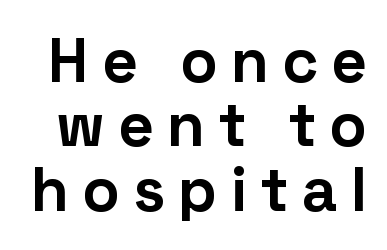
Q: Is the text bold? A: Yes.
Q: Is the text italic (slanted)? A: No, it is upright.
Q: Is the typeface a serif or a sans-serif typeface? A: Sans-serif.
Q: Is the text underlined? A: No.
Q: Is the spacing between letters normal or unusually wide? A: Unusually wide.
Q: Is the spacing between lines tight, normal or loose? A: Tight.
Q: Width (condensed, normal, or wide)? A: Normal.
Q: Stroke contrast? A: Low.
Q: x-height? A: Medium.
Q: Monospaced? A: No.
